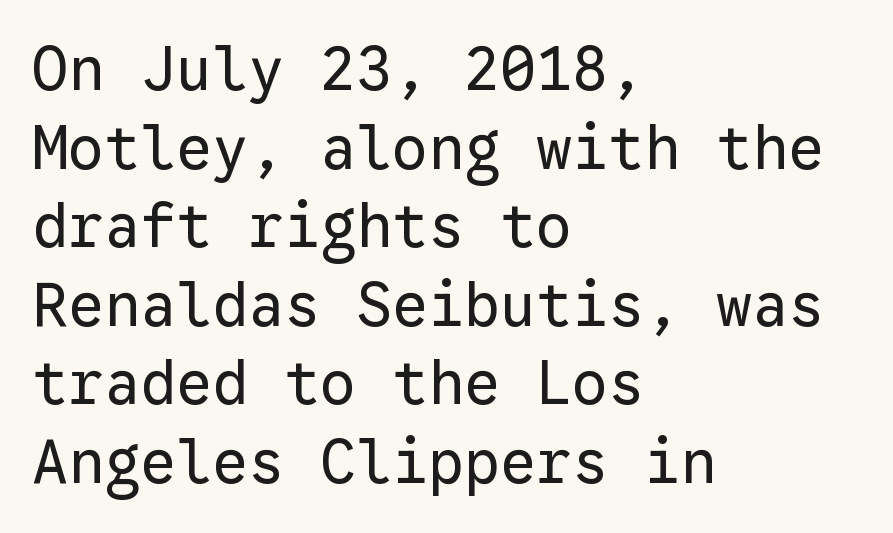
The image shows 60 px regular-weight sans-serif type, upright, monospaced; set left-aligned, normal line spacing (1.31x), normal letter spacing, not underlined; low stroke contrast and a medium x-height.
